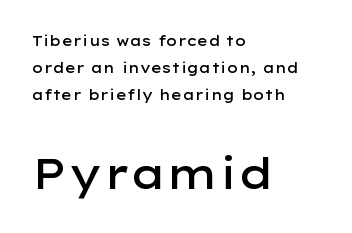
Q: Is the text bold? A: Semi-bold.
Q: Is the text italic (slanted)? A: No, it is upright.
Q: Is the typeface a serif or a sans-serif typeface? A: Sans-serif.
Q: Is the text underlined? A: No.
Q: How is the paragraph aligned? A: Left-aligned.
Q: Is the spacing between letters normal or unusually wide? A: Normal.
Q: Is the spacing between lines tight, normal or loose? A: Loose.
Q: Which block of text is set in a larger size, the first (top) or the second (bottom)? A: The second (bottom) one.
Q: Width (condensed, normal, or wide)? A: Wide.
Q: Stroke contrast? A: Low.
Q: x-height? A: Medium.
Q: Monospaced? A: No.
